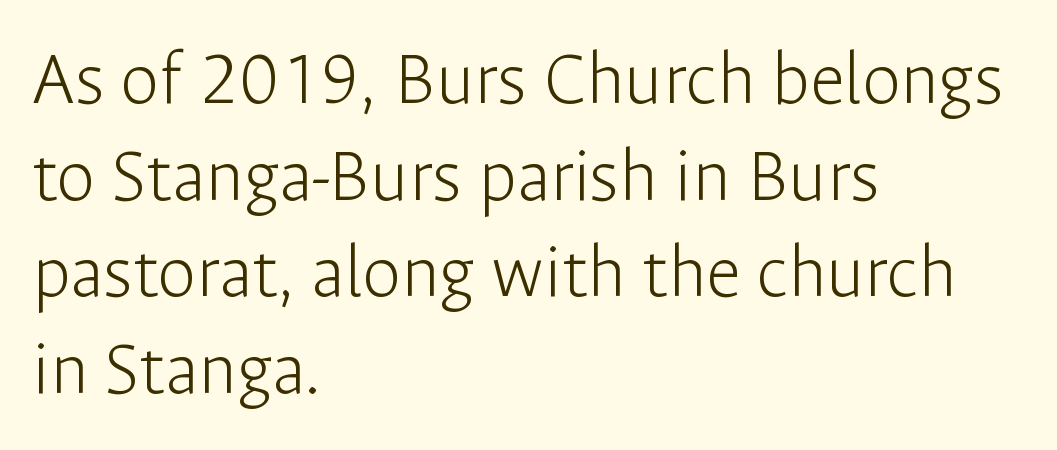
The letters advance in unequal steps, a hallmark of proportional type. The font's upright variant was chosen for this text. Letter spacing: default. The typesetting does not lean heavy: it is not bold. Compared with a centered layout, this one pins lines to the left instead.
